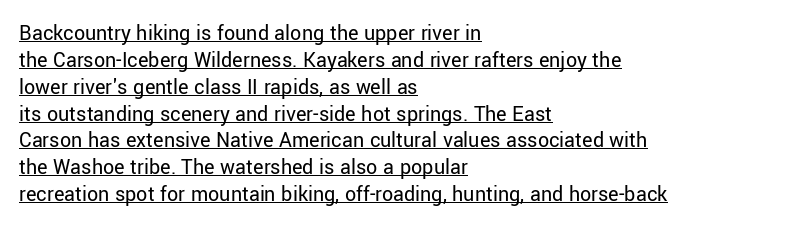
The image shows 22 px text type, upright; set left-aligned, line spacing 1.22x, normal letter spacing, underlined.
